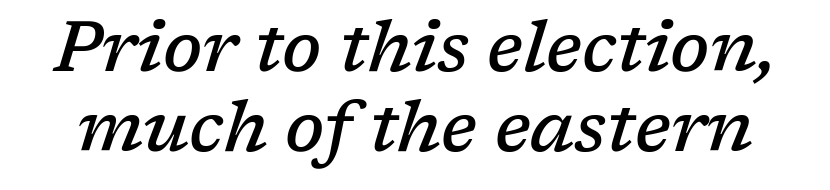
The image shows 70 px semibold serif type, italic (leaning right); set tight line spacing (1.15x), normal letter spacing, not underlined; low stroke contrast and a medium x-height.
